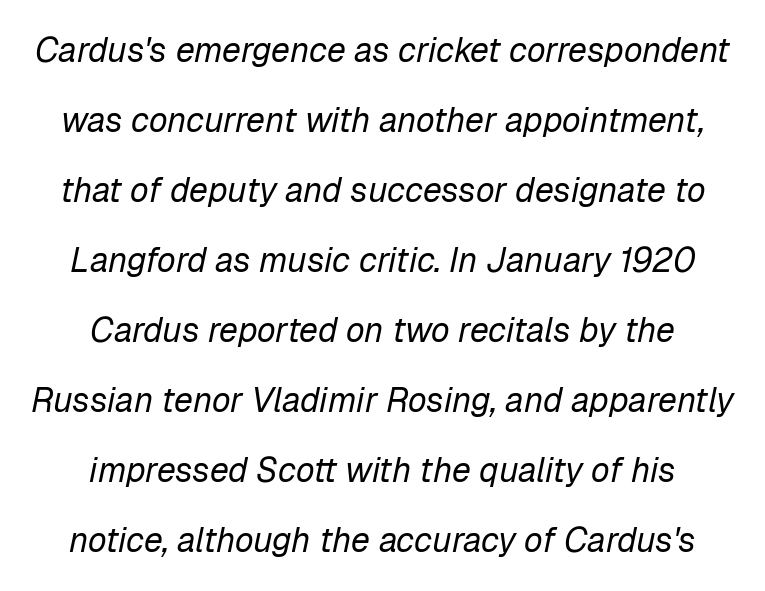
The axis of the letterforms is tilted away from vertical. The rendering keeps characters at their native spacing. Horizontal alignment here is central, giving a formal, balanced look. Compared with a typical body face, this is equally light or lighter still. The rendering uses natural spacing where letterforms have individual widths.
